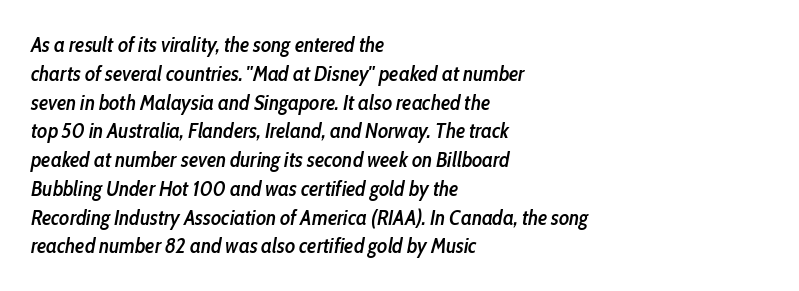
The image shows 21 px text type, italic (leaning right); set left-aligned, normal line spacing (1.37x), normal letter spacing, not underlined.
